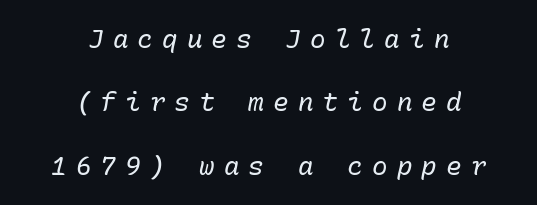
Q: Is the text bold? A: No.
Q: Is the text italic (slanted)? A: Yes, it leans right by about 10 degrees.
Q: Is the text underlined? A: No.
Q: How is the paragraph aligned? A: Centered.
Q: Is the spacing between letters normal or unusually wide? A: Unusually wide.
Q: Is the spacing between lines tight, normal or loose? A: Loose.
